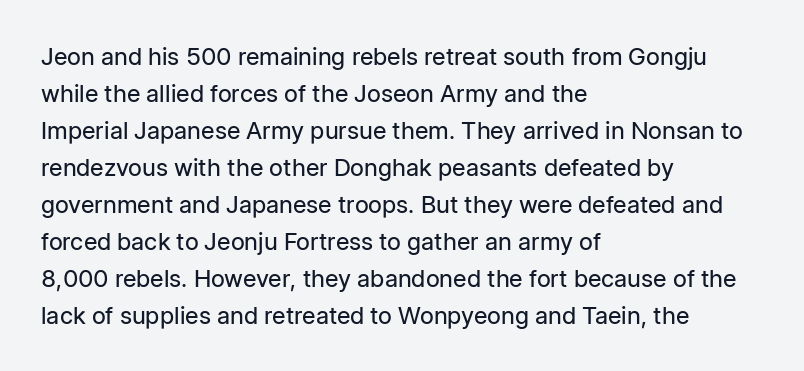
Q: Is the text bold? A: No.
Q: Is the text italic (slanted)? A: No, it is upright.
Q: Is the text underlined? A: No.
Q: How is the paragraph aligned? A: Left-aligned.
Q: Is the spacing between letters normal or unusually wide? A: Normal.
Q: Is the spacing between lines tight, normal or loose? A: Normal.
